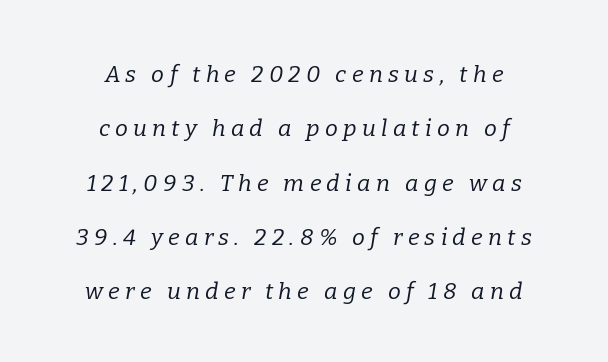
{"italic": "yes", "lean": "right", "slant_degrees": 9, "bold": "no", "underline": "no", "align": "center", "line_spacing": "loose", "line_spacing_ratio": 2.36, "letter_spacing": "wide", "letter_spacing_em": 0.23, "glyph_px": 23}
